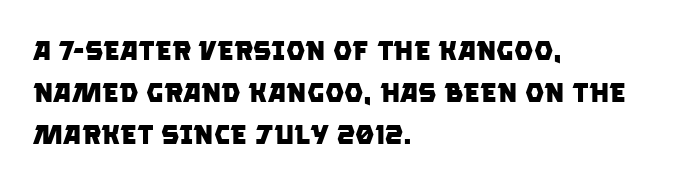
Q: Is the text bold? A: Yes.
Q: Is the text underlined? A: No.
Q: How is the paragraph aligned? A: Left-aligned.
Q: Is the spacing between letters normal or unusually wide? A: Normal.
Q: Is the spacing between lines tight, normal or loose? A: Normal.
